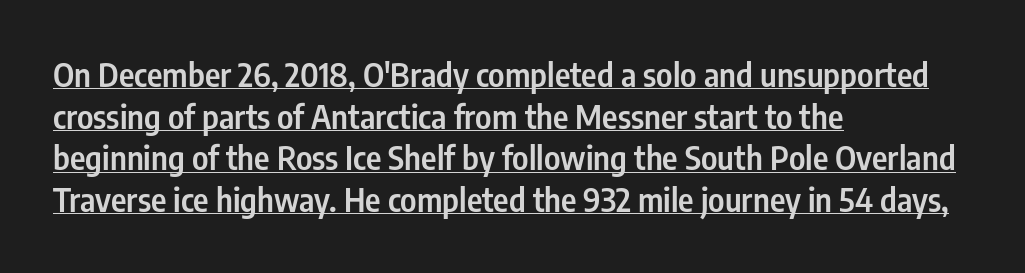
Q: Is the text bold? A: Semi-bold.
Q: Is the text italic (slanted)? A: No, it is upright.
Q: Is the typeface a serif or a sans-serif typeface? A: Sans-serif.
Q: Is the text underlined? A: Yes.
Q: How is the paragraph aligned? A: Left-aligned.
Q: Is the spacing between letters normal or unusually wide? A: Normal.
Q: Is the spacing between lines tight, normal or loose? A: Normal.
Q: Width (condensed, normal, or wide)? A: Condensed.
Q: Stroke contrast? A: Low.
Q: x-height? A: Medium.
Q: Monospaced? A: No.
